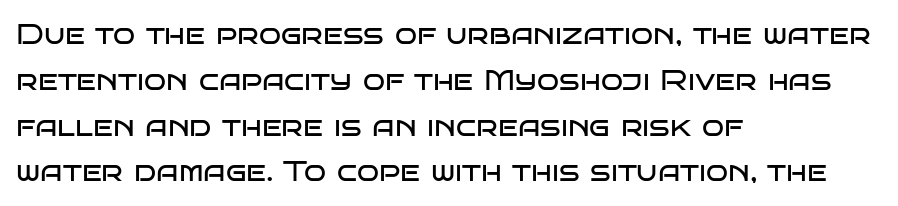
Q: Is the text bold? A: No.
Q: Is the text italic (slanted)? A: No, it is upright.
Q: Is the typeface a serif or a sans-serif typeface? A: Sans-serif.
Q: Is the text underlined? A: No.
Q: How is the paragraph aligned? A: Left-aligned.
Q: Is the spacing between letters normal or unusually wide? A: Normal.
Q: Is the spacing between lines tight, normal or loose? A: Normal.
Q: Width (condensed, normal, or wide)? A: Wide.
Q: Stroke contrast? A: Low.
Q: x-height? A: Large.
Q: Monospaced? A: No.
